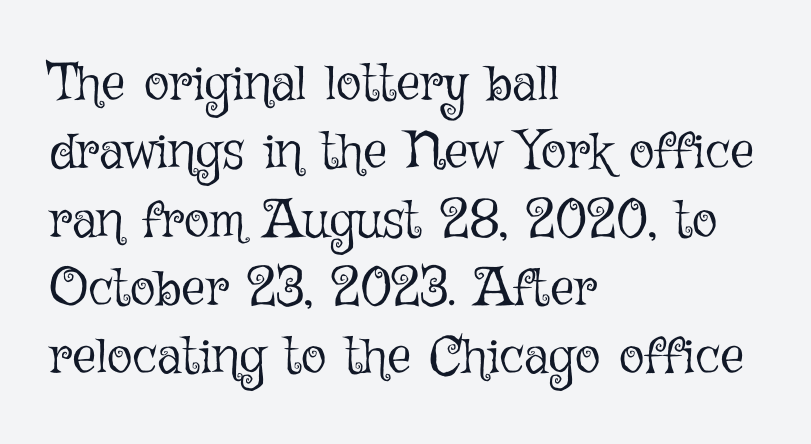
The image shows 53 px light type, upright; set left-aligned, normal line spacing (1.29x), normal letter spacing, not underlined; low stroke contrast and a medium x-height.
